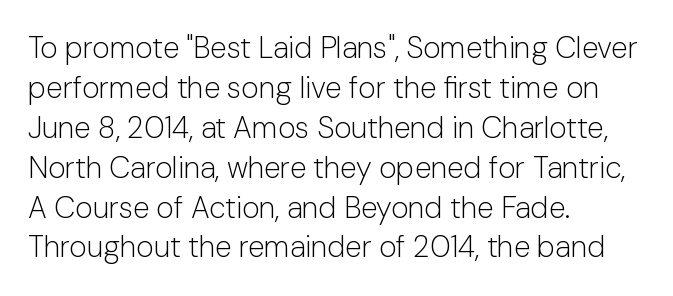
Q: Is the text bold? A: No.
Q: Is the text italic (slanted)? A: No, it is upright.
Q: Is the typeface a serif or a sans-serif typeface? A: Sans-serif.
Q: Is the text underlined? A: No.
Q: How is the paragraph aligned? A: Left-aligned.
Q: Is the spacing between letters normal or unusually wide? A: Normal.
Q: Is the spacing between lines tight, normal or loose? A: Normal.
Q: Width (condensed, normal, or wide)? A: Normal.
Q: Stroke contrast? A: Low.
Q: x-height? A: Medium.
Q: Monospaced? A: No.
